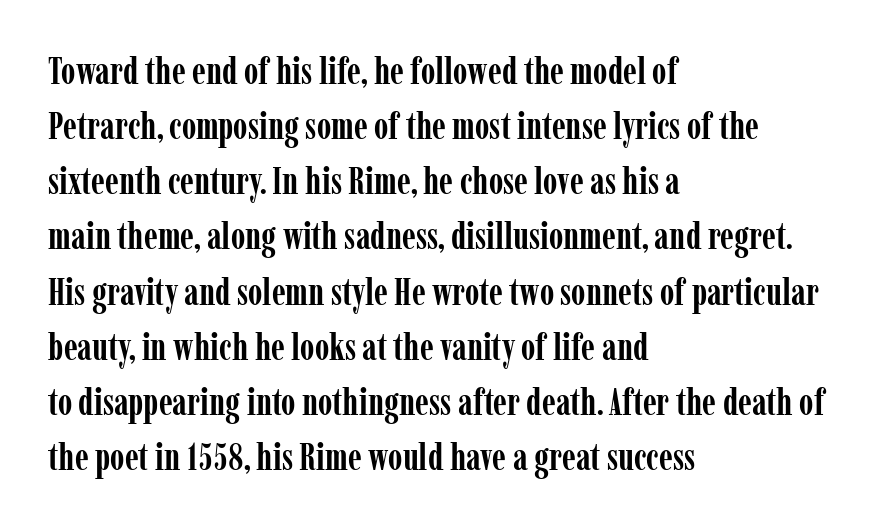
{"serif": "yes", "italic": "no", "bold": "yes", "weight": "semibold", "width": "condensed", "stroke_contrast": "low", "x_height": "medium", "monospaced": "no", "underline": "no", "align": "left", "line_spacing": "normal", "line_spacing_ratio": 1.49, "letter_spacing": "normal", "letter_spacing_em": 0.0, "glyph_px": 37}
